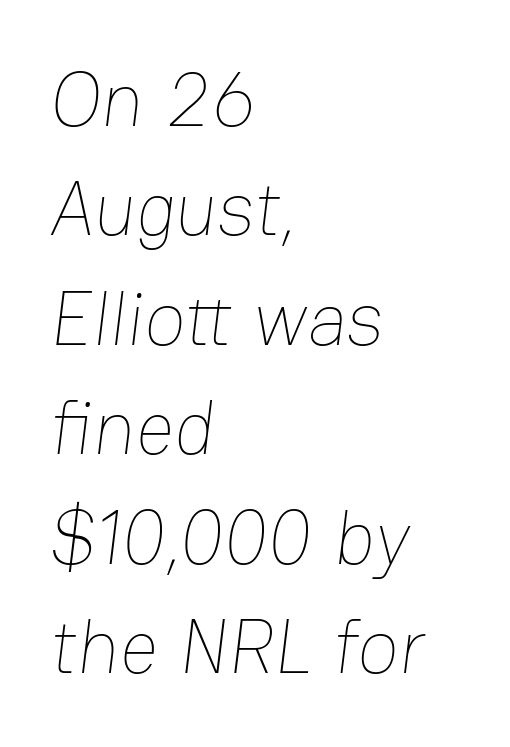
The lines are quadded left. Letters have the restrained weight of plain body copy at most. Nothing unusual about the tracking: characters are spaced as the font intends. Note the varied advance widths — an 'i' is clearly narrower than an 'm'.
